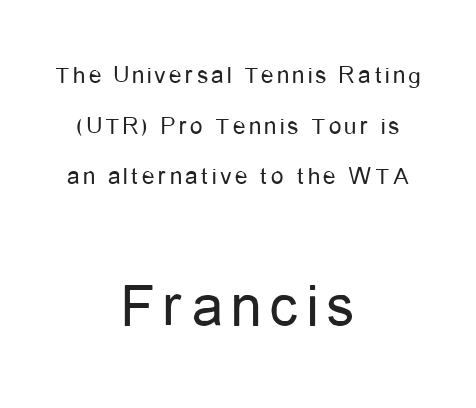
The image shows 62 px regular-weight, condensed sans-serif type, upright; set centered, loose line spacing (2.03x), not underlined; the second (bottom) block is 2.48x larger; low stroke contrast and a medium x-height.
